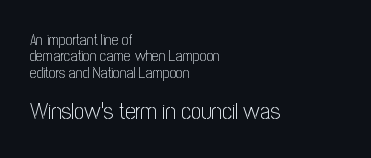
The image shows 23 px text type, upright; set left-aligned, tight line spacing (1.09x), normal letter spacing, not underlined; the second (bottom) block is 1.53x larger.
